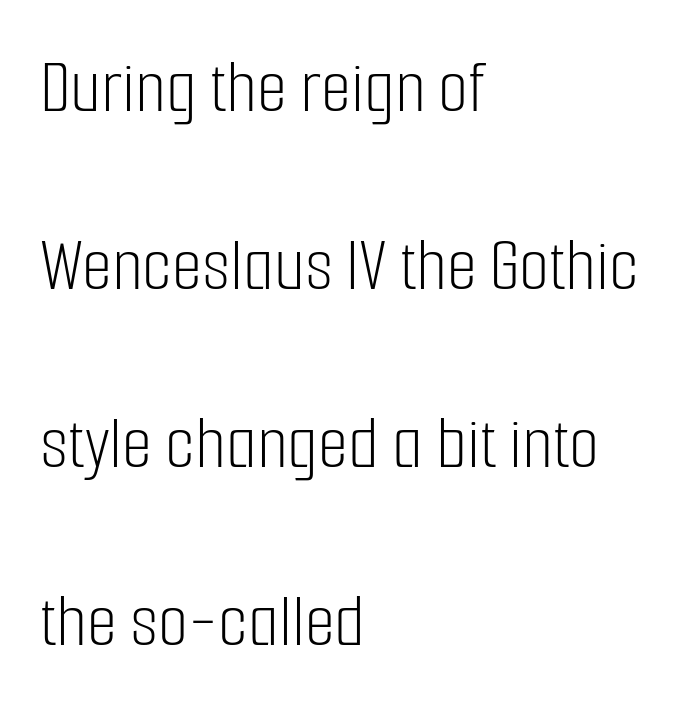
Q: Is the text bold? A: No.
Q: Is the text italic (slanted)? A: No, it is upright.
Q: Is the typeface a serif or a sans-serif typeface? A: Sans-serif.
Q: Is the text underlined? A: No.
Q: How is the paragraph aligned? A: Left-aligned.
Q: Is the spacing between letters normal or unusually wide? A: Normal.
Q: Is the spacing between lines tight, normal or loose? A: Loose.
Q: Width (condensed, normal, or wide)? A: Condensed.
Q: Stroke contrast? A: Low.
Q: x-height? A: Medium.
Q: Monospaced? A: No.
